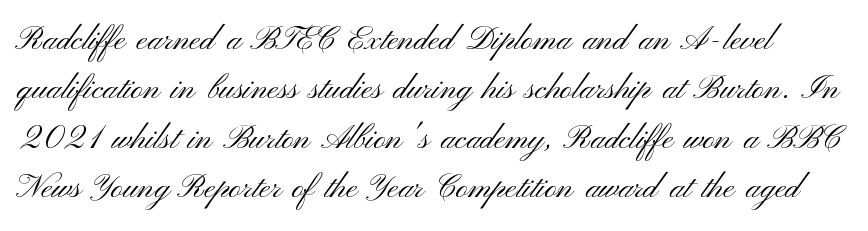
Stem width sits at or under what a default text font uses. The rows are spaced the way most documents space them. Is this a fixed-width face? No — the glyphs have proportional, varying widths. Underlining? Definitely not there.
